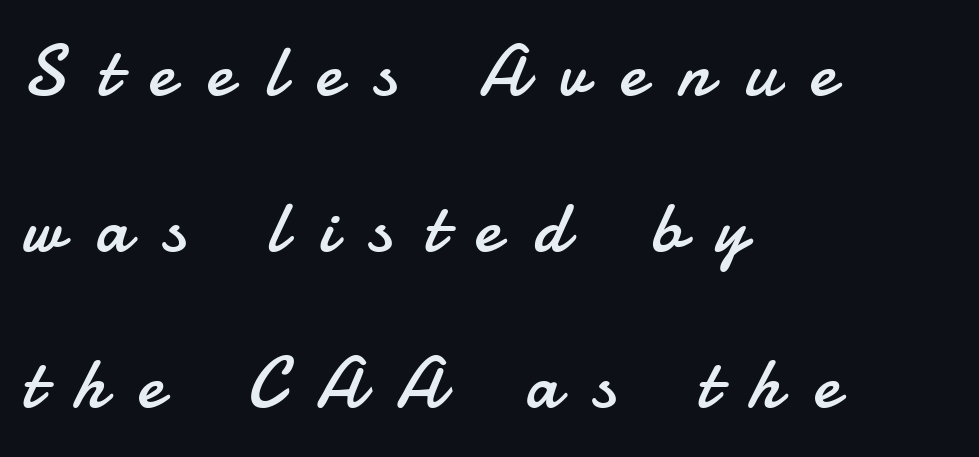
A sans-serif font was chosen for this passage. In terms of leading, this rendering errs on the spacious side. The strip under each line holds only bare page. The letterforms stand isolated, each surrounded by extra space.
